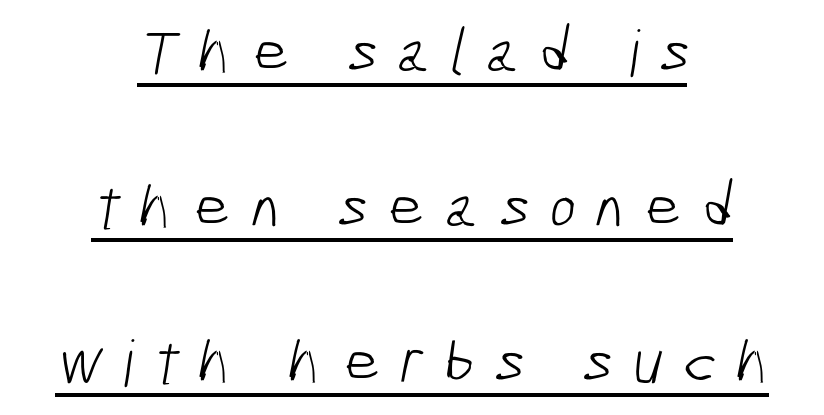
Characters follow at a spacing far wider than the type designer built in. Nothing sits at the stroke ends, so this counts as sans-serif. Notice how the passage keeps no hard edge, just a central spine. Heft: none added — not bold. Varying glyph widths throughout — classic text-font behaviour. Each line of the rendering has a horizontal stroke beneath the glyphs.
